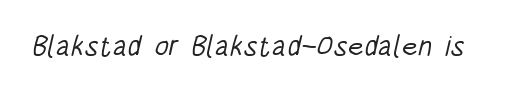
Q: Is the text bold? A: No.
Q: Is the typeface a serif or a sans-serif typeface? A: Sans-serif.
Q: Is the text underlined? A: No.
Q: Is the spacing between letters normal or unusually wide? A: Normal.
Q: Width (condensed, normal, or wide)? A: Condensed.
Q: Stroke contrast? A: Low.
Q: x-height? A: Large.
Q: Monospaced? A: No.
